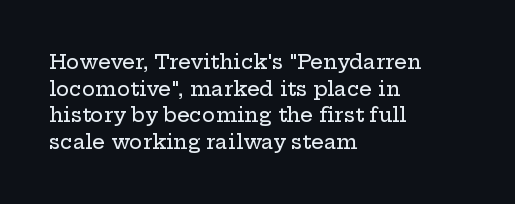
{"italic": "no", "underline": "no", "align": "left", "line_spacing": "normal", "line_spacing_ratio": 1.33, "letter_spacing": "normal", "letter_spacing_em": 0.0, "glyph_px": 20}
